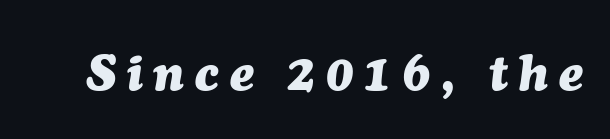
{"italic": "yes", "lean": "right", "slant_degrees": 7, "bold": "yes", "weight": "heavy", "width": "normal", "stroke_contrast": "medium", "x_height": "medium", "monospaced": "no", "underline": "no", "letter_spacing": "wide", "letter_spacing_em": 0.22, "glyph_px": 50}
